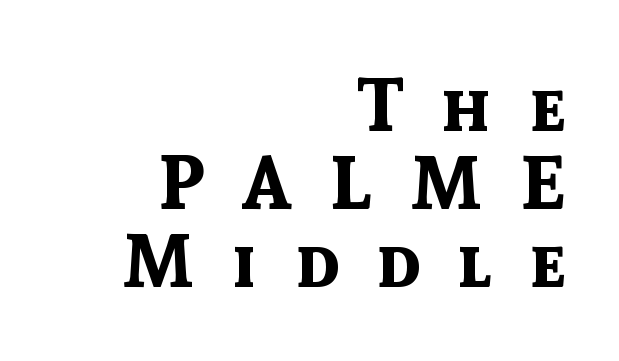
The image shows 75 px bold sans-serif type, upright; set right-aligned, tight line spacing (1.04x), unusually wide letter spacing (+0.5 em), not underlined; a medium x-height.
